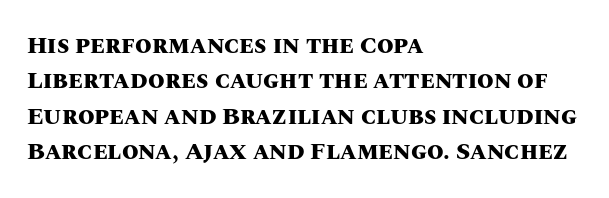
Q: Is the text bold? A: Yes.
Q: Is the text italic (slanted)? A: No, it is upright.
Q: Is the text underlined? A: No.
Q: How is the paragraph aligned? A: Left-aligned.
Q: Is the spacing between letters normal or unusually wide? A: Normal.
Q: Is the spacing between lines tight, normal or loose? A: Normal.
